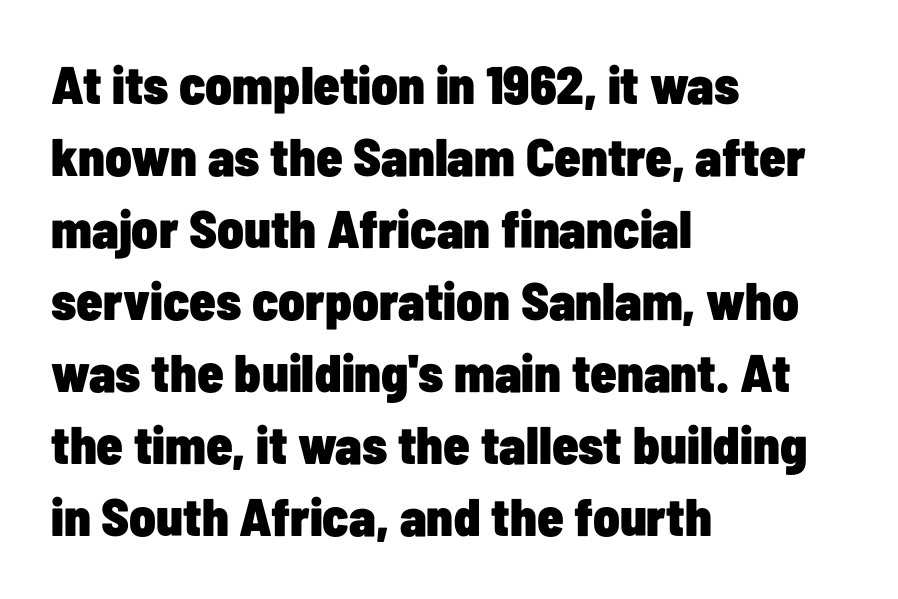
These lines are rendered in a variable-pitch font. Has an underline been added? It has not. The lettering stays uniformly vertical, giving the passage a roman look. Characters follow at the spacing the type designer built in.
